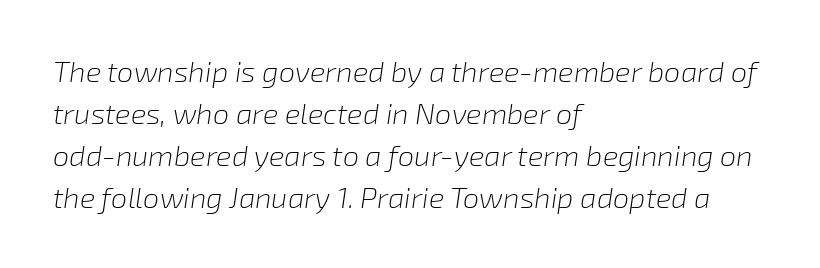
{"italic": "yes", "lean": "right", "slant_degrees": 8, "bold": "no", "weight": "light", "width": "normal", "stroke_contrast": "low", "x_height": "medium", "monospaced": "no", "underline": "no", "align": "left", "line_spacing": "normal", "line_spacing_ratio": 1.45, "letter_spacing": "normal", "letter_spacing_em": 0.0, "glyph_px": 29}
